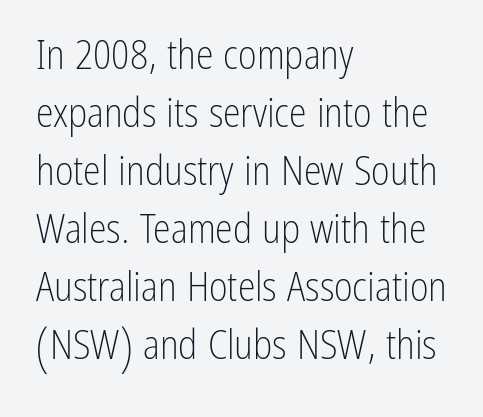
Q: Is the text bold? A: No.
Q: Is the text italic (slanted)? A: No, it is upright.
Q: Is the typeface a serif or a sans-serif typeface? A: Sans-serif.
Q: Is the text underlined? A: No.
Q: How is the paragraph aligned? A: Left-aligned.
Q: Is the spacing between letters normal or unusually wide? A: Normal.
Q: Is the spacing between lines tight, normal or loose? A: Normal.
Q: Width (condensed, normal, or wide)? A: Condensed.
Q: Stroke contrast? A: Low.
Q: x-height? A: Medium.
Q: Monospaced? A: No.
